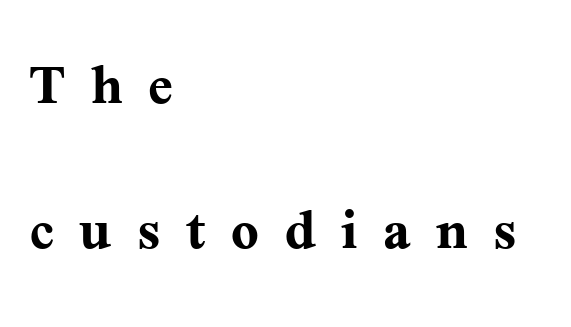
Q: Is the text bold? A: Yes.
Q: Is the text italic (slanted)? A: No, it is upright.
Q: Is the typeface a serif or a sans-serif typeface? A: Serif.
Q: Is the text underlined? A: No.
Q: How is the paragraph aligned? A: Left-aligned.
Q: Is the spacing between letters normal or unusually wide? A: Unusually wide.
Q: Is the spacing between lines tight, normal or loose? A: Loose.
Q: Width (condensed, normal, or wide)? A: Normal.
Q: Stroke contrast? A: Medium.
Q: x-height? A: Medium.
Q: Monospaced? A: No.
